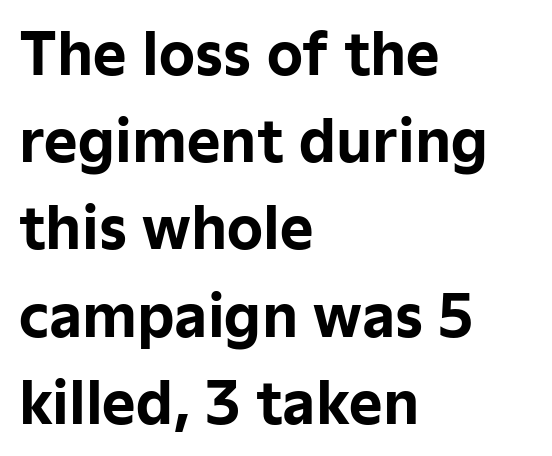
The image shows 57 px bold sans-serif type, upright; set left-aligned, normal line spacing (1.53x), normal letter spacing, not underlined; low stroke contrast and a medium x-height.
